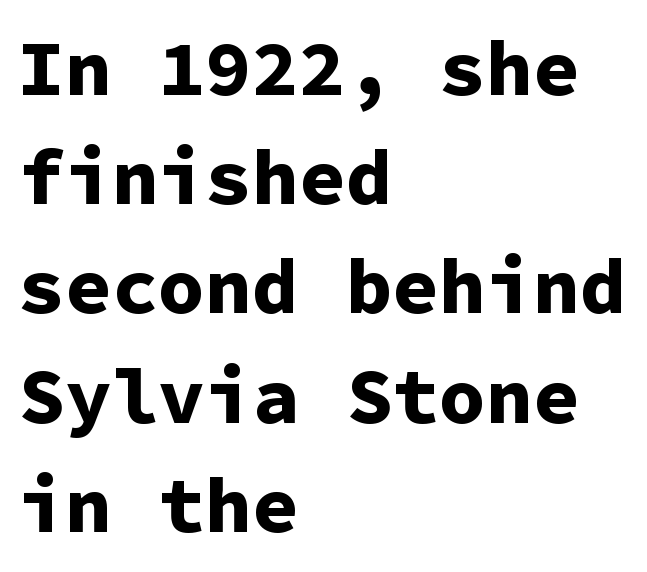
Q: Is the text bold? A: Yes.
Q: Is the text italic (slanted)? A: No, it is upright.
Q: Is the typeface a serif or a sans-serif typeface? A: Sans-serif.
Q: Is the text underlined? A: No.
Q: How is the paragraph aligned? A: Left-aligned.
Q: Is the spacing between letters normal or unusually wide? A: Normal.
Q: Is the spacing between lines tight, normal or loose? A: Normal.
Q: Width (condensed, normal, or wide)? A: Normal.
Q: Stroke contrast? A: Low.
Q: x-height? A: Medium.
Q: Monospaced? A: Yes.
